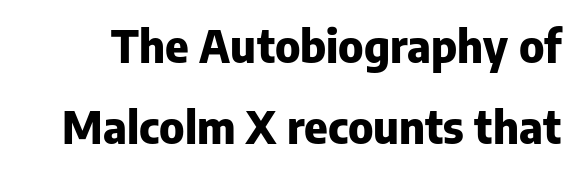
Q: Is the text bold? A: Yes.
Q: Is the text italic (slanted)? A: No, it is upright.
Q: Is the typeface a serif or a sans-serif typeface? A: Sans-serif.
Q: Is the text underlined? A: No.
Q: Is the spacing between letters normal or unusually wide? A: Normal.
Q: Width (condensed, normal, or wide)? A: Normal.
Q: Stroke contrast? A: Low.
Q: x-height? A: Medium.
Q: Monospaced? A: No.
